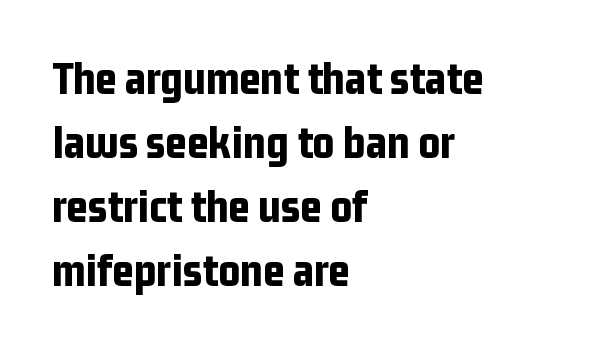
Q: Is the text bold? A: Yes.
Q: Is the text italic (slanted)? A: No, it is upright.
Q: Is the typeface a serif or a sans-serif typeface? A: Sans-serif.
Q: Is the text underlined? A: No.
Q: How is the paragraph aligned? A: Left-aligned.
Q: Is the spacing between letters normal or unusually wide? A: Normal.
Q: Is the spacing between lines tight, normal or loose? A: Normal.
Q: Width (condensed, normal, or wide)? A: Condensed.
Q: Stroke contrast? A: Low.
Q: x-height? A: Medium.
Q: Monospaced? A: No.
